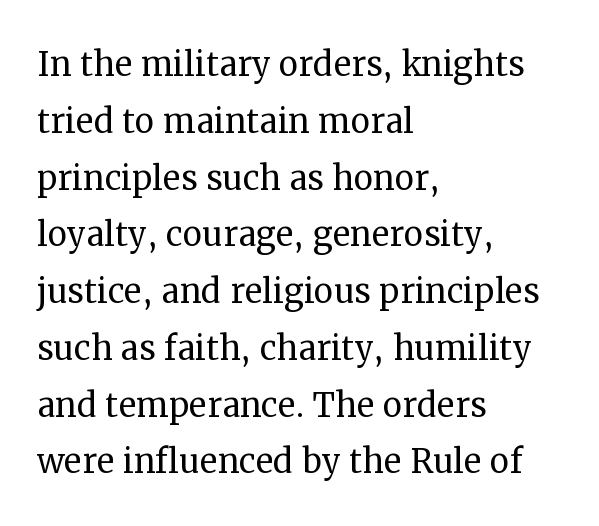
If you drew a line through each stem, it would be perfectly vertical. These lines stack with their left ends in a neat column. Looks like regular typesetting: each glyph gets only the width it needs. A typesetter would label this face a serif.
